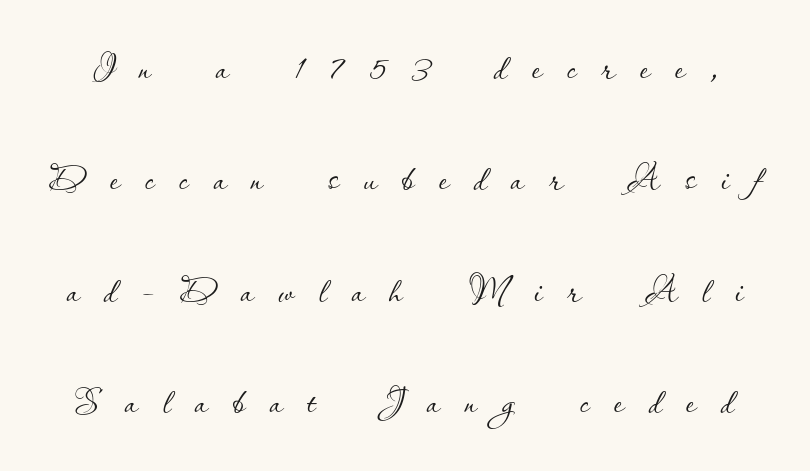
The image shows 50 px thin type; set loose line spacing (2.23x), unusually wide letter spacing (+0.49 em), not underlined; low stroke contrast and a small x-height.
